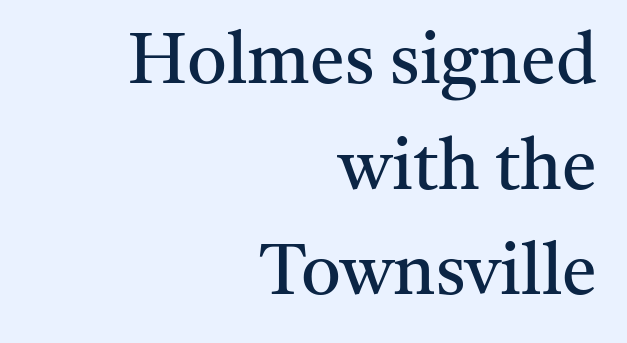
{"serif": "yes", "italic": "no", "bold": "no", "weight": "regular", "width": "normal", "stroke_contrast": "medium", "x_height": "medium", "monospaced": "no", "underline": "no", "align": "right", "line_spacing": "normal", "line_spacing_ratio": 1.51, "letter_spacing": "normal", "letter_spacing_em": 0.0, "glyph_px": 70}
